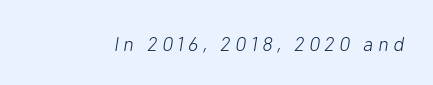
The image shows 20 px text type, italic (leaning right); set unusually wide letter spacing (+0.24 em), not underlined.
